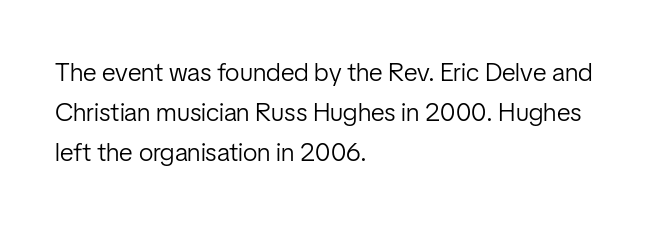
Descender tails drop into unmarked territory. Stroke mass is kept to a normal reading level or below. Default kerning and tracking; the words read as compact shapes. Teacher's note: observe the even left margin — that is flush-left alignment.
